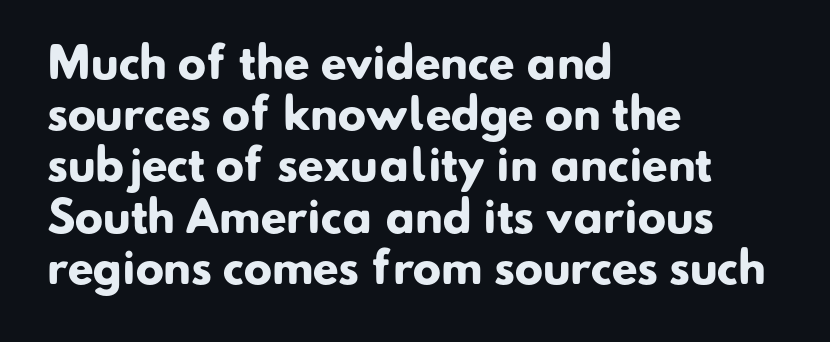
Q: Is the text bold? A: Yes.
Q: Is the typeface a serif or a sans-serif typeface? A: Sans-serif.
Q: Is the text underlined? A: No.
Q: How is the paragraph aligned? A: Left-aligned.
Q: Is the spacing between letters normal or unusually wide? A: Normal.
Q: Width (condensed, normal, or wide)? A: Normal.
Q: Stroke contrast? A: Low.
Q: x-height? A: Small.
Q: Monospaced? A: No.
